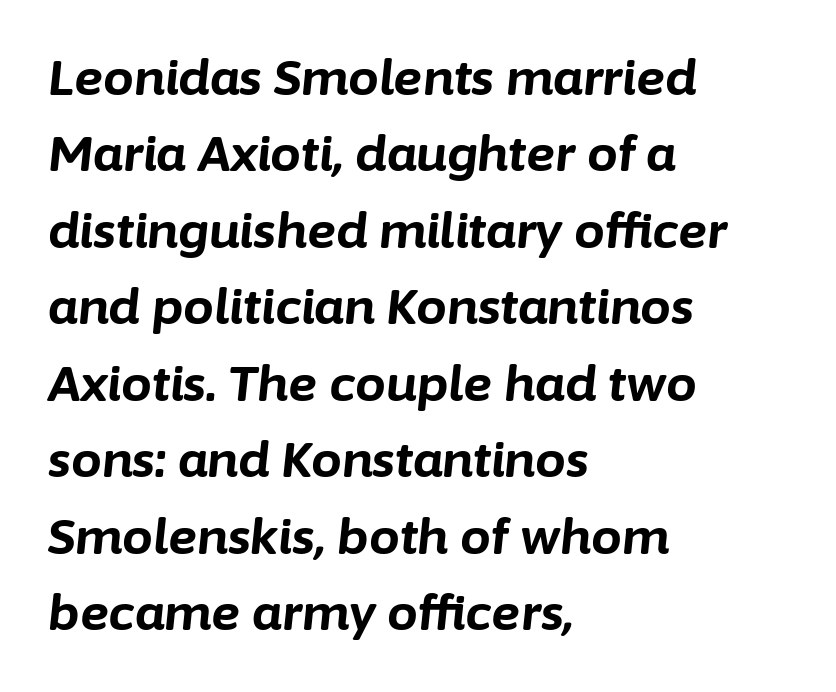
Q: Is the text bold? A: Yes.
Q: Is the text italic (slanted)? A: Yes, it leans right by about 6 degrees.
Q: Is the text underlined? A: No.
Q: How is the paragraph aligned? A: Left-aligned.
Q: Is the spacing between letters normal or unusually wide? A: Normal.
Q: Is the spacing between lines tight, normal or loose? A: Normal.
Q: Width (condensed, normal, or wide)? A: Normal.
Q: Stroke contrast? A: Low.
Q: x-height? A: Medium.
Q: Monospaced? A: No.
